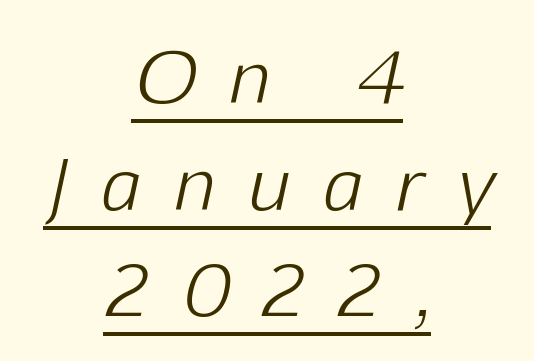
Weight: regular or lighter. Compared with undecorated copy, this sample adds a rule below the words. A typesetter would call this proportional, since set widths differ per character. This sample is center-justified, so both line endings float freely.
